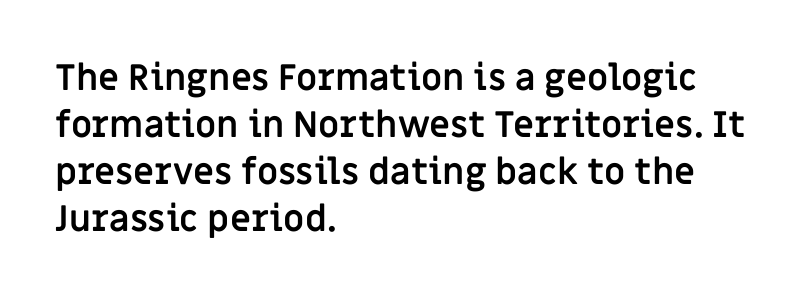
The font's upright variant was chosen for this text. The space beneath each line is pristine and unruled. Honestly, the letter spacing is just normal — you wouldn't notice it. You could not count columns in this text — the font is proportionally spaced. Leading: standard.
